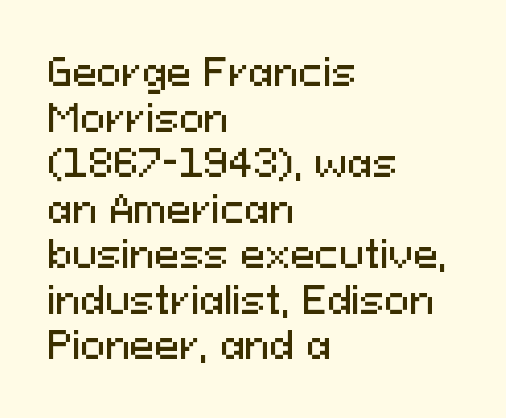
Think of a printed novel: that variable character pitch is what you see here. Is the block centered? No — it sits flush against the left margin. This rendering employs a face without finishing strokes, i.e., a sans-serif. A roman cut, with each character standing at attention. The gap between lines stays unmarked. The face used here is rendered with its standard letterfit.
